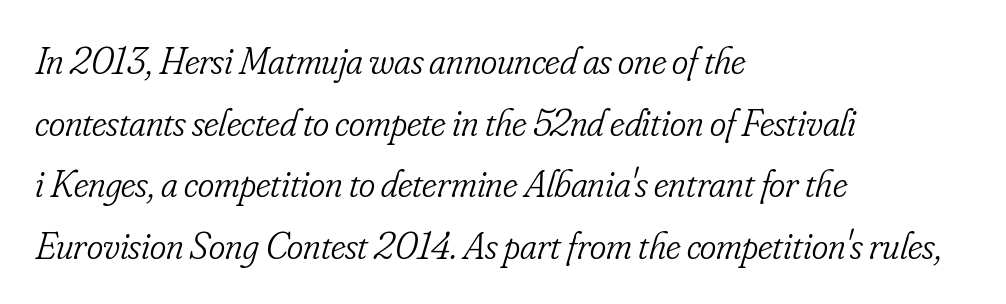
Q: Is the text bold? A: No.
Q: Is the text italic (slanted)? A: Yes, it leans right by about 16 degrees.
Q: Is the typeface a serif or a sans-serif typeface? A: Serif.
Q: Is the text underlined? A: No.
Q: How is the paragraph aligned? A: Left-aligned.
Q: Is the spacing between letters normal or unusually wide? A: Normal.
Q: Is the spacing between lines tight, normal or loose? A: Normal.
Q: Width (condensed, normal, or wide)? A: Condensed.
Q: Stroke contrast? A: Low.
Q: x-height? A: Small.
Q: Monospaced? A: No.
